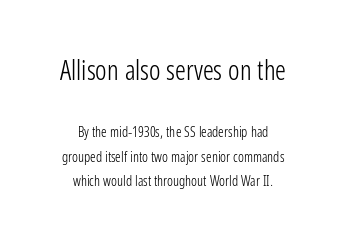
Notice how the passage keeps no hard edge, just a central spine. Counters stay open thanks to moderate or lighter strokes. Do the letters lean? They stand straight. Reading top to bottom, the characters get smaller at the block break. Each row of text sits above clean, open space. Tracking here is standard; glyphs follow each other at the usual distance.
